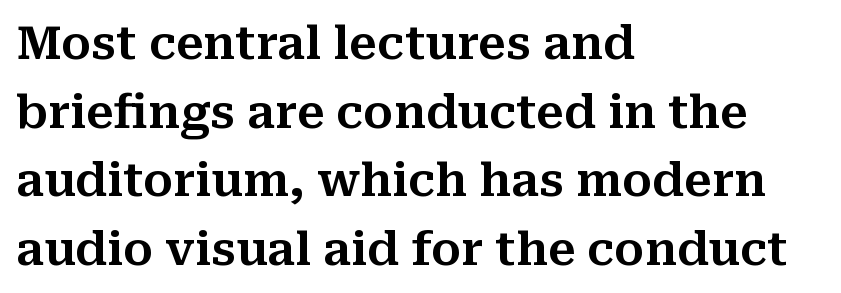
The image shows 46 px serif type, upright; set left-aligned, normal line spacing (1.49x), normal letter spacing, not underlined; medium stroke contrast and a medium x-height.
